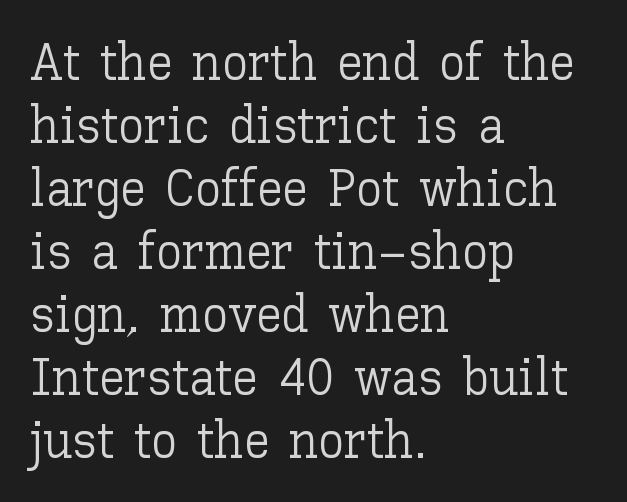
{"italic": "no", "bold": "no", "weight": "light", "width": "normal", "stroke_contrast": "low", "x_height": "medium", "monospaced": "no", "underline": "no", "align": "left", "line_spacing_ratio": 1.21, "letter_spacing": "normal", "letter_spacing_em": 0.0, "glyph_px": 52}
